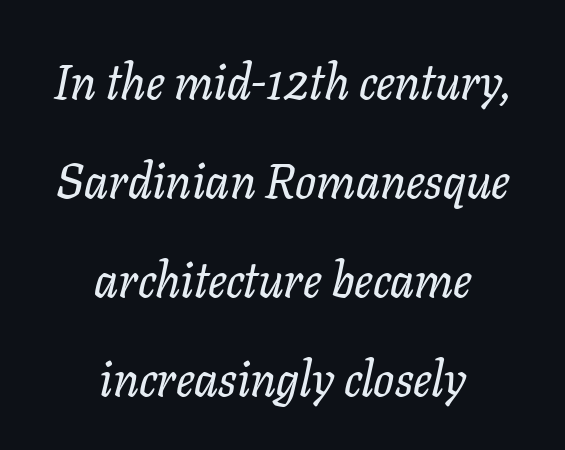
{"serif": "yes", "italic": "yes", "lean": "right", "slant_degrees": 11, "width": "normal", "stroke_contrast": "low", "x_height": "medium", "monospaced": "no", "underline": "no", "align": "center", "line_spacing": "loose", "line_spacing_ratio": 2.02, "letter_spacing": "normal", "letter_spacing_em": 0.0, "glyph_px": 49}
